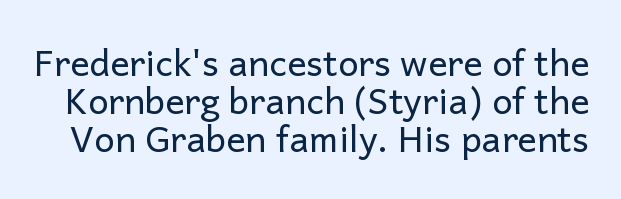
The image shows 36 px regular-weight sans-serif type, upright; set tight line spacing (1.05x), normal letter spacing, not underlined; low stroke contrast and a medium x-height.
